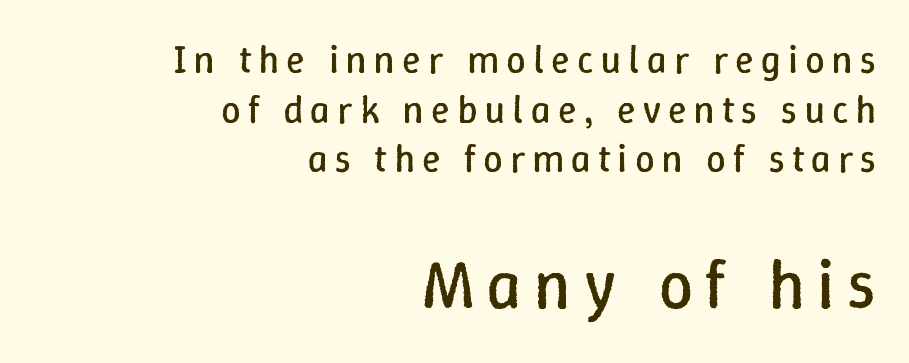
Q: Is the text bold? A: No.
Q: Is the text italic (slanted)? A: No, it is upright.
Q: Is the text underlined? A: No.
Q: How is the paragraph aligned? A: Right-aligned.
Q: Is the spacing between lines tight, normal or loose? A: Normal.
Q: Which block of text is set in a larger size, the first (top) or the second (bottom)? A: The second (bottom) one.
Q: Width (condensed, normal, or wide)? A: Normal.
Q: Stroke contrast? A: Low.
Q: x-height? A: Medium.
Q: Monospaced? A: No.
